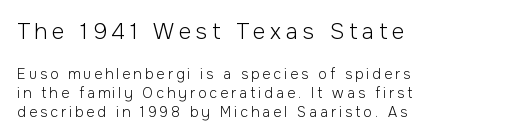
{"italic": "no", "bold": "no", "underline": "no", "align": "left", "line_spacing": "normal", "line_spacing_ratio": 1.37, "letter_spacing": "wide", "letter_spacing_em": 0.22, "larger_block": "first", "size_ratio": 1.57, "glyph_px": 22}
